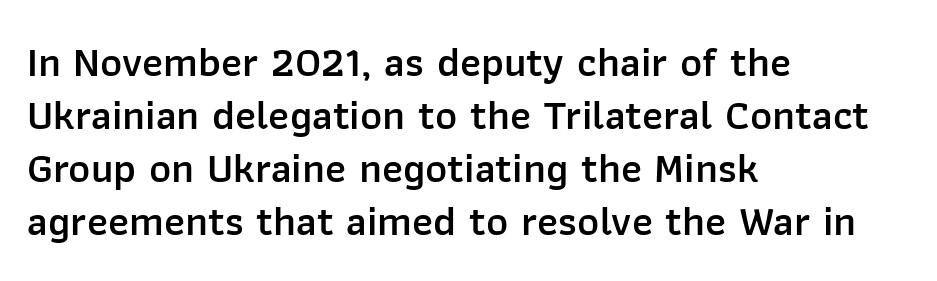
The image shows 42 px semibold sans-serif type, upright; set left-aligned, normal line spacing (1.26x), normal letter spacing, not underlined; low stroke contrast and a medium x-height.
